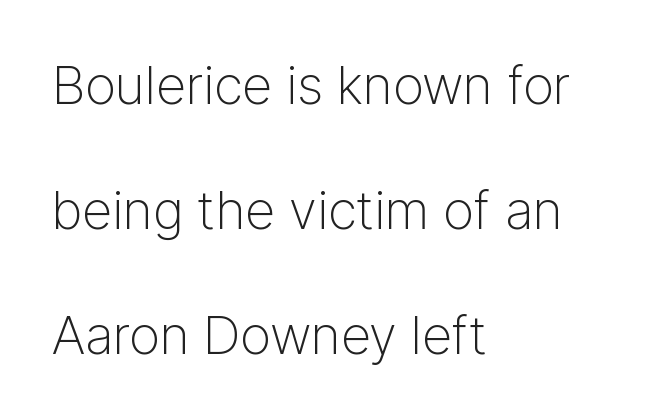
{"serif": "no", "italic": "no", "bold": "no", "weight": "light", "width": "normal", "stroke_contrast": "low", "x_height": "medium", "monospaced": "no", "underline": "no", "align": "left", "line_spacing": "loose", "line_spacing_ratio": 2.36, "letter_spacing": "normal", "letter_spacing_em": 0.0, "glyph_px": 53}
